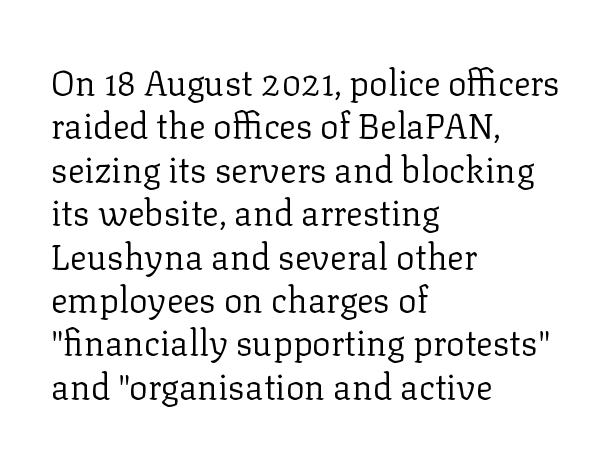
{"serif": "yes", "italic": "no", "bold": "no", "weight": "regular", "width": "normal", "stroke_contrast": "low", "x_height": "medium", "monospaced": "no", "underline": "no", "align": "left", "line_spacing_ratio": 1.24, "letter_spacing": "normal", "letter_spacing_em": 0.0, "glyph_px": 35}
